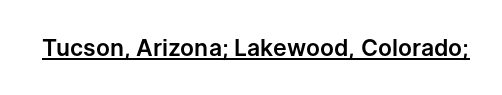
{"italic": "no", "underline": "yes", "letter_spacing": "normal", "letter_spacing_em": 0.0, "glyph_px": 23}
